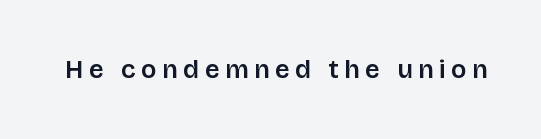
Every character sits straight up, as roman type does. Beneath every word, the page is bare. Characters follow at a spacing far wider than the type designer built in. Its strokes are somewhat broadened, the hallmark of semibold type.
